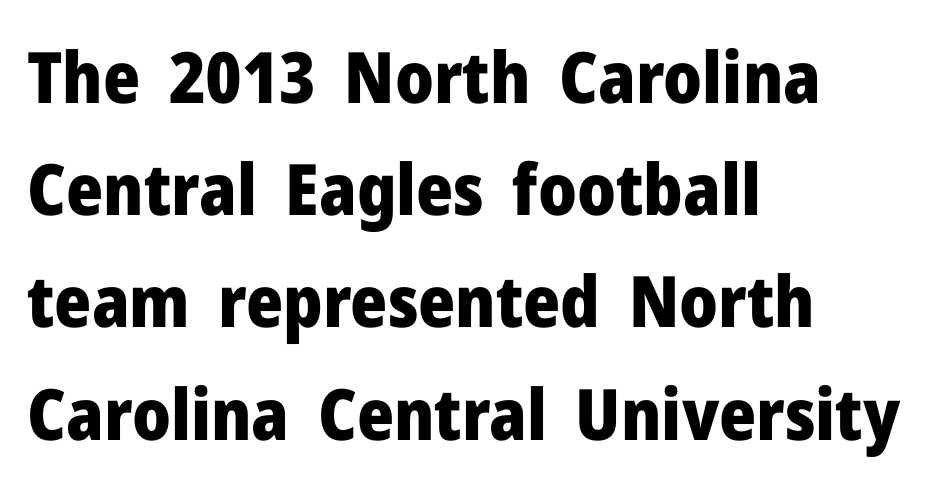
{"serif": "no", "italic": "no", "bold": "yes", "weight": "heavy", "width": "normal", "stroke_contrast": "low", "x_height": "medium", "monospaced": "no", "underline": "no", "align": "left", "line_spacing": "normal", "line_spacing_ratio": 1.58, "letter_spacing": "normal", "letter_spacing_em": 0.0, "glyph_px": 71}
